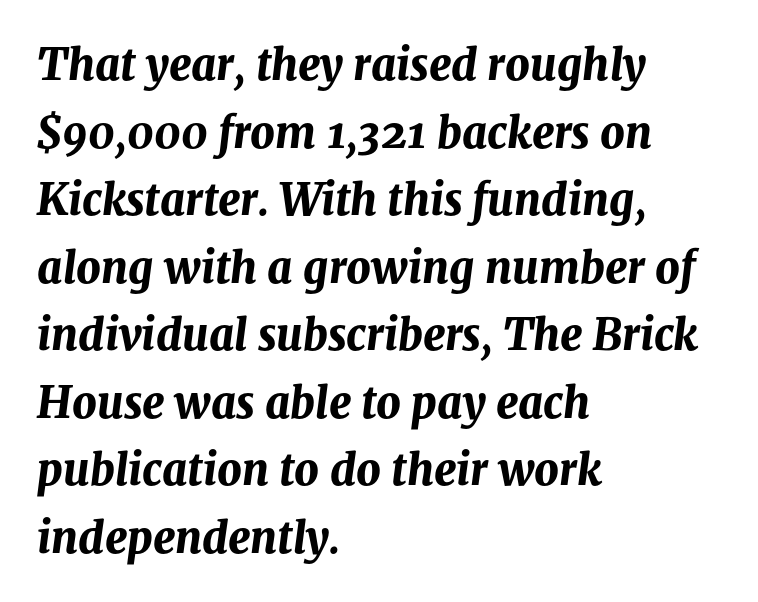
Character widths vary here, with narrow letters taking less room than wide ones. If you measured baseline to baseline, you'd find a middling distance. This is oblique type, the kind used for emphasis or titles. The lines in this sample share a left origin and differ only in where they stop. Plenty of ink on the page — the face is bold. Letters rest on an invisible, unmarked baseline.
